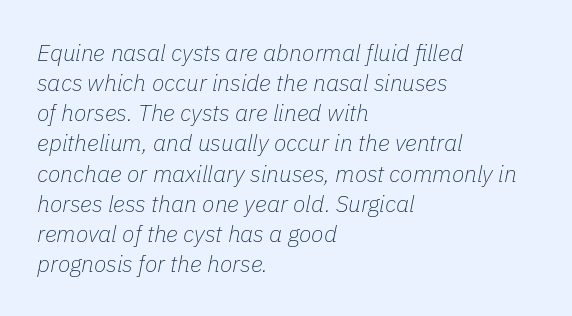
{"italic": "yes", "lean": "right", "slant_degrees": 11, "bold": "no", "underline": "no", "align": "left", "line_spacing": "normal", "line_spacing_ratio": 1.31, "letter_spacing": "normal", "letter_spacing_em": 0.0, "glyph_px": 23}
